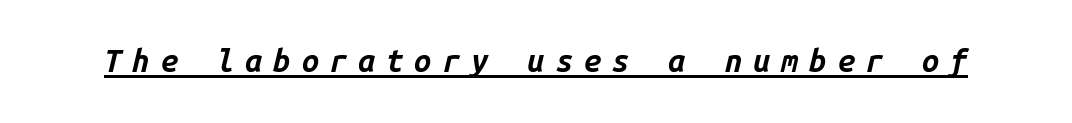
The rendering applies a slant to the glyphs. Substantial extra tracking has been applied to these lines. Somebody hit Ctrl+U on this one — the words are underlined. Every character here occupies the same horizontal width, giving the sample a typewriter-like rhythm. The passage shown is emphatically bold.
